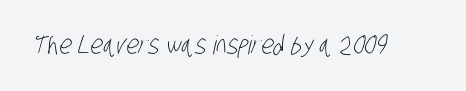
Vertical stems look standard width or narrower in stroke. Unmarked baselines from the first word to the last. There is no visible air inserted between adjacent glyphs.
